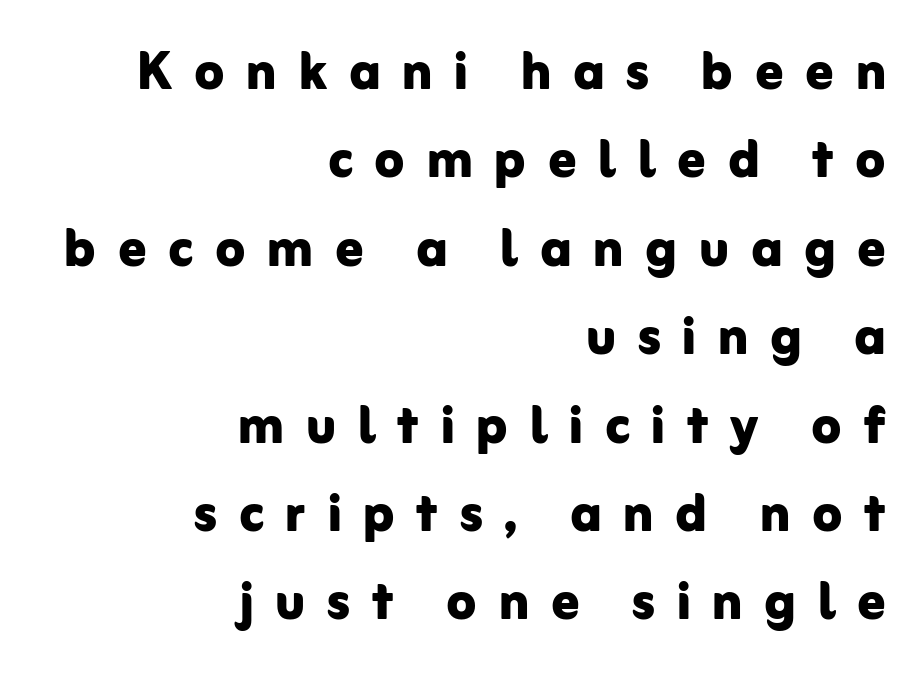
Note the varied advance widths — an 'i' is clearly narrower than an 'm'. The typography opts for an upright posture over an oblique one. You can tell from the bare stems that sans-serif type was used. The lines in this sample share a right terminus and differ only in where they begin.
